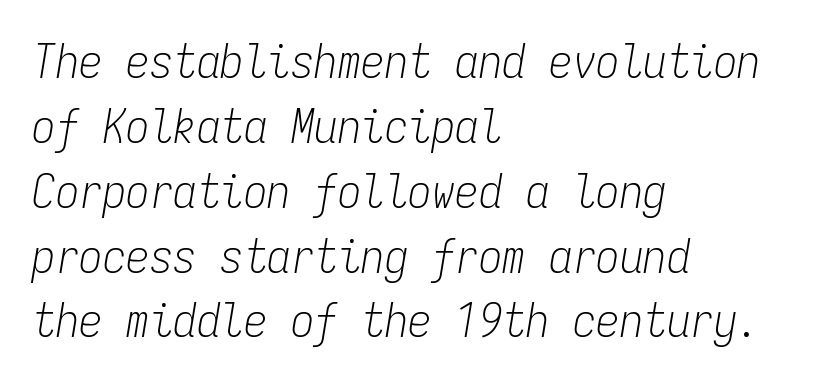
{"italic": "yes", "lean": "right", "slant_degrees": 9, "bold": "no", "weight": "light", "width": "condensed", "stroke_contrast": "low", "x_height": "medium", "monospaced": "yes", "underline": "no", "align": "left", "line_spacing": "normal", "line_spacing_ratio": 1.38, "letter_spacing": "normal", "letter_spacing_em": 0.0, "glyph_px": 47}
